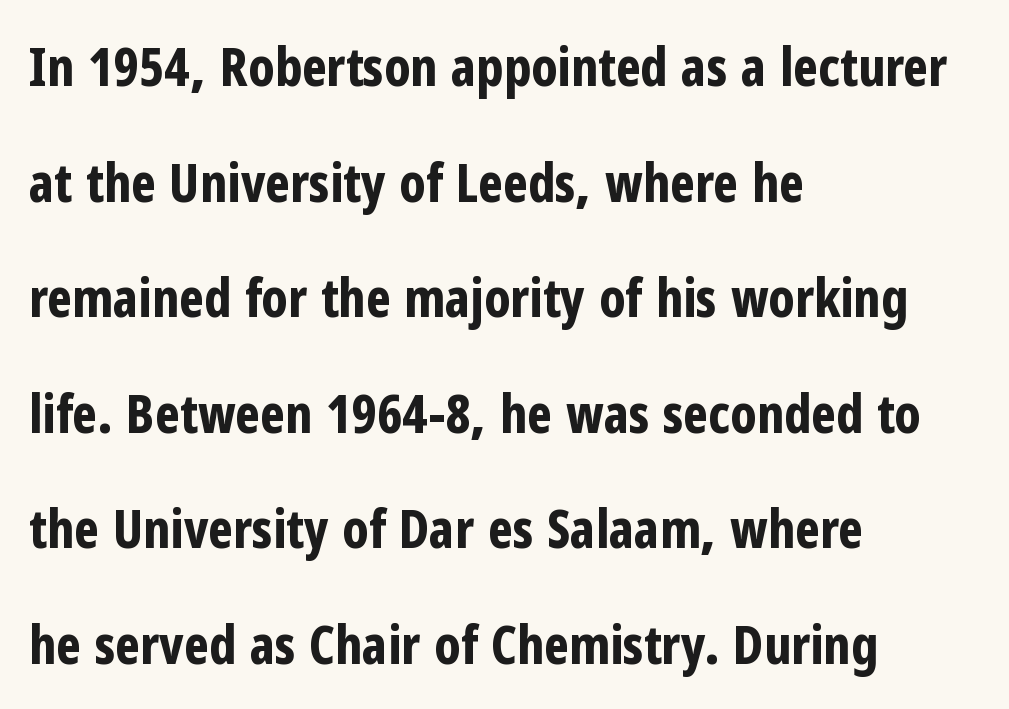
{"serif": "no", "italic": "no", "bold": "yes", "weight": "bold", "width": "condensed", "stroke_contrast": "low", "x_height": "medium", "monospaced": "no", "underline": "no", "align": "left", "line_spacing": "loose", "line_spacing_ratio": 2.18, "letter_spacing": "normal", "letter_spacing_em": 0.0, "glyph_px": 53}
